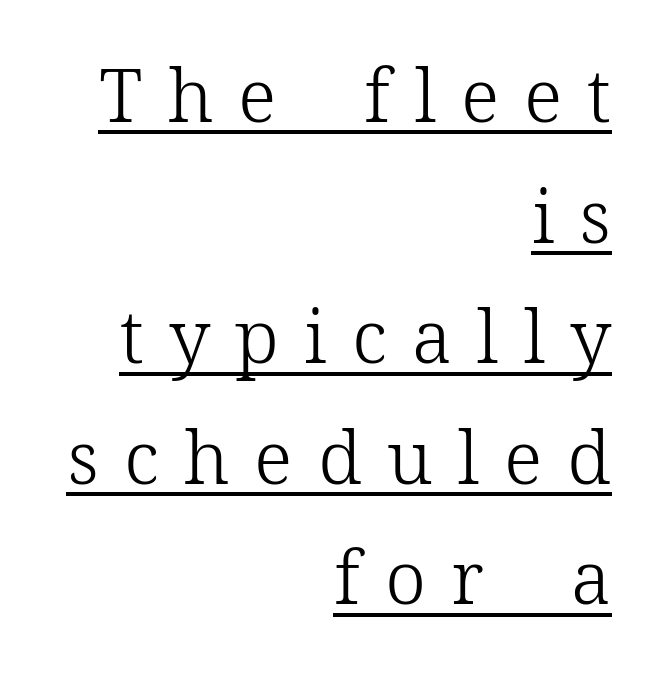
The image shows 74 px light serif type, upright; set right-aligned, normal line spacing (1.63x), unusually wide letter spacing (+0.34 em), underlined; low stroke contrast and a medium x-height.
